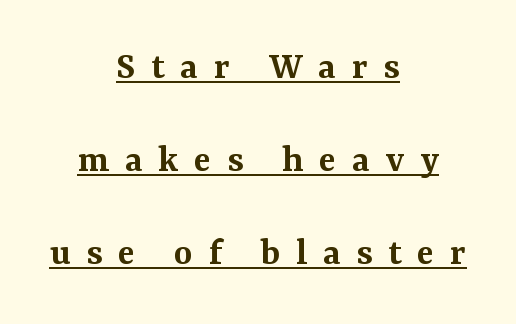
Q: Is the text bold? A: Semi-bold.
Q: Is the text italic (slanted)? A: No, it is upright.
Q: Is the typeface a serif or a sans-serif typeface? A: Serif.
Q: Is the text underlined? A: Yes.
Q: How is the paragraph aligned? A: Centered.
Q: Is the spacing between letters normal or unusually wide? A: Unusually wide.
Q: Is the spacing between lines tight, normal or loose? A: Loose.
Q: Width (condensed, normal, or wide)? A: Normal.
Q: Stroke contrast? A: Medium.
Q: x-height? A: Medium.
Q: Monospaced? A: No.
